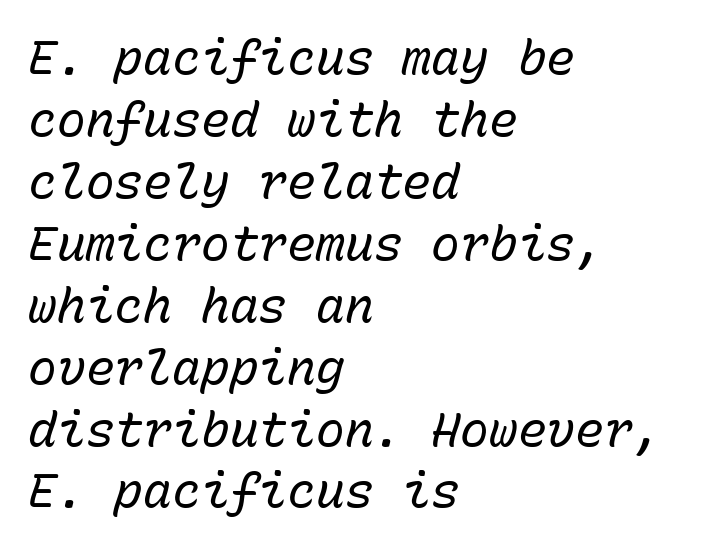
{"italic": "yes", "lean": "right", "slant_degrees": 15, "bold": "no", "weight": "regular", "width": "normal", "stroke_contrast": "low", "x_height": "medium", "monospaced": "yes", "underline": "no", "align": "left", "line_spacing": "normal", "line_spacing_ratio": 1.29, "letter_spacing": "normal", "letter_spacing_em": 0.0, "glyph_px": 48}
